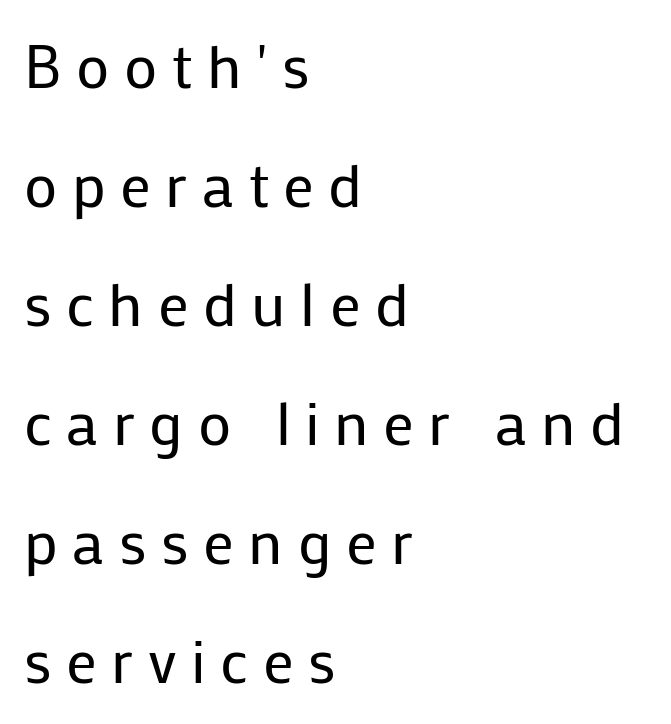
In terms of leading, this rendering errs on the spacious side. Rendered with straight, roman letterforms. The paragraph has a hard left edge and a soft right edge. Letters have the restrained weight of plain body copy at most.
